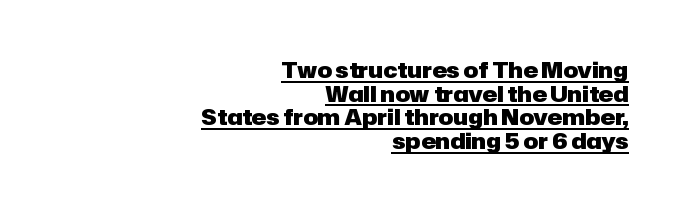
The image shows 22 px bold type, upright; set right-aligned, tight line spacing (1.07x), normal letter spacing, underlined.
